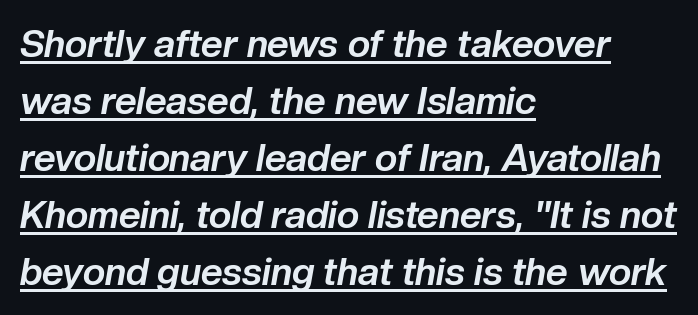
Underlined type. Posture: slanted. Bold? Absolutely — the strokes are thick and heavy. A typesetter would call this zero additional tracking.
